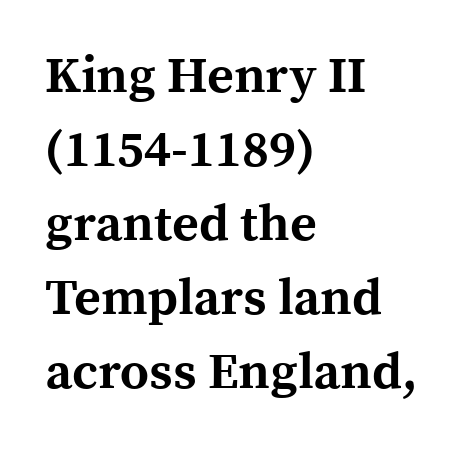
{"serif": "yes", "italic": "no", "bold": "yes", "weight": "bold", "width": "normal", "x_height": "medium", "monospaced": "no", "underline": "no", "align": "left", "line_spacing": "normal", "line_spacing_ratio": 1.45, "letter_spacing": "normal", "letter_spacing_em": 0.0, "glyph_px": 51}
